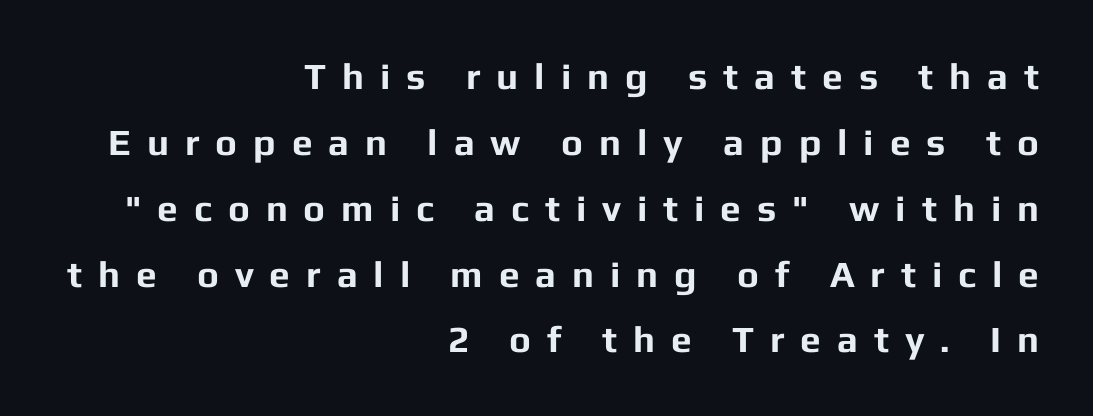
{"serif": "no", "italic": "no", "bold": "yes", "weight": "bold", "width": "normal", "stroke_contrast": "low", "x_height": "medium", "monospaced": "no", "underline": "no", "align": "right", "line_spacing_ratio": 1.78, "letter_spacing": "wide", "letter_spacing_em": 0.43, "glyph_px": 37}
